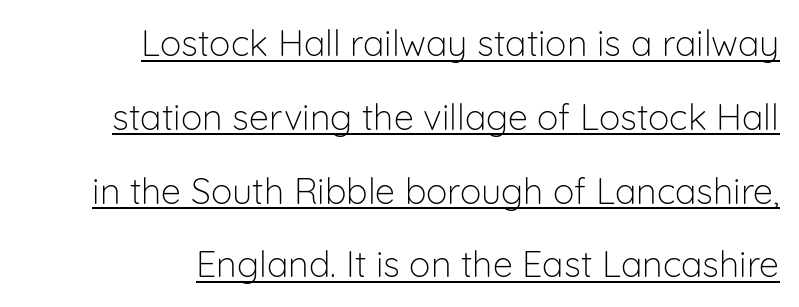
When letters stand straight like this, we call the style roman or upright. The face used here is a sans, in the tradition of grotesques and geometrics. Does the copy run flush right? Yes — the right margin is perfectly even. Here the designer chose a conventional face with non-uniform glyph widths. This sample carries an underscore along the baseline area. Notice the wide empty band between every row — that's loose leading.
